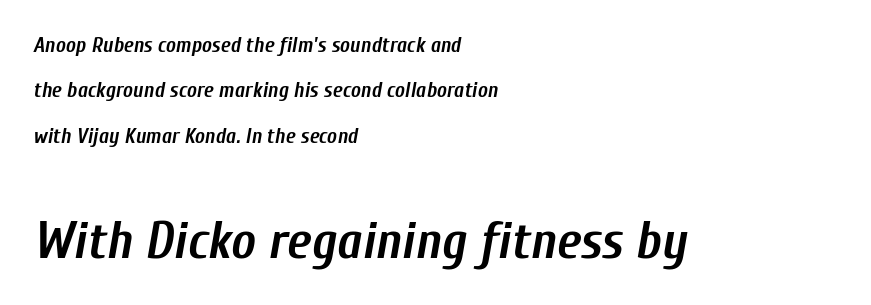
{"italic": "yes", "lean": "right", "slant_degrees": 10, "bold": "yes", "weight": "semibold", "width": "condensed", "stroke_contrast": "low", "x_height": "medium", "monospaced": "no", "underline": "no", "align": "left", "line_spacing": "loose", "line_spacing_ratio": 2.16, "letter_spacing": "normal", "letter_spacing_em": 0.0, "larger_block": "second", "size_ratio": 2.48, "glyph_px": 52}
